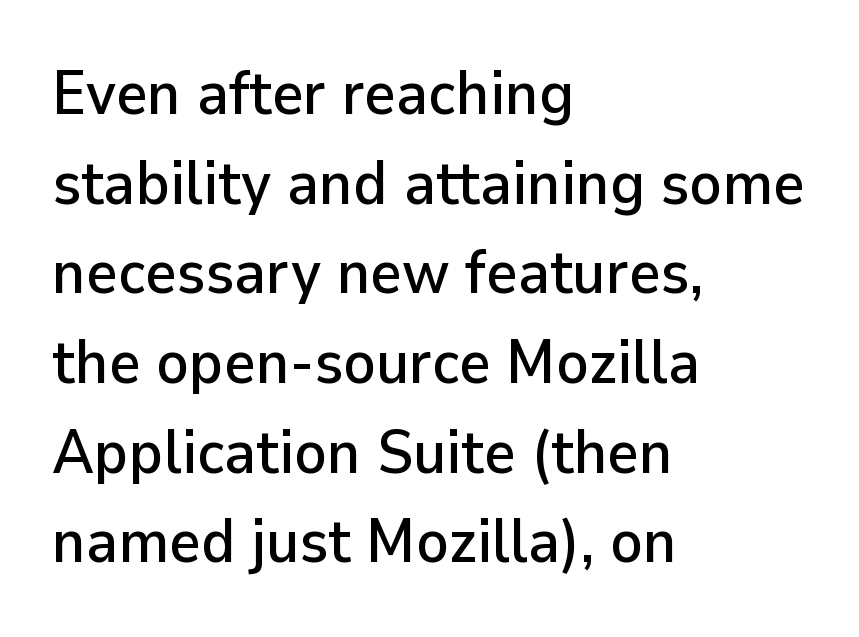
{"serif": "no", "italic": "no", "width": "normal", "stroke_contrast": "low", "x_height": "medium", "monospaced": "no", "underline": "no", "align": "left", "line_spacing": "normal", "line_spacing_ratio": 1.47, "letter_spacing": "normal", "letter_spacing_em": 0.0, "glyph_px": 61}
